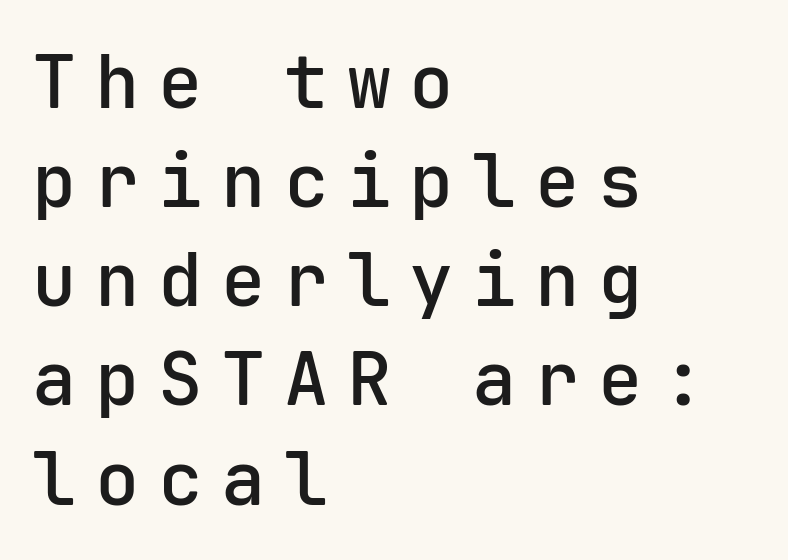
The image shows 74 px semibold sans-serif type, upright, monospaced; set left-aligned, normal line spacing (1.34x), unusually wide letter spacing (+0.25 em), not underlined; low stroke contrast and a medium x-height.
